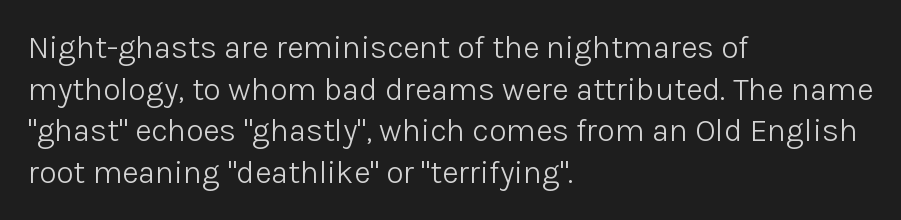
The image shows 32 px light sans-serif type, upright; set left-aligned, normal line spacing (1.3x), normal letter spacing, not underlined; low stroke contrast and a medium x-height.
